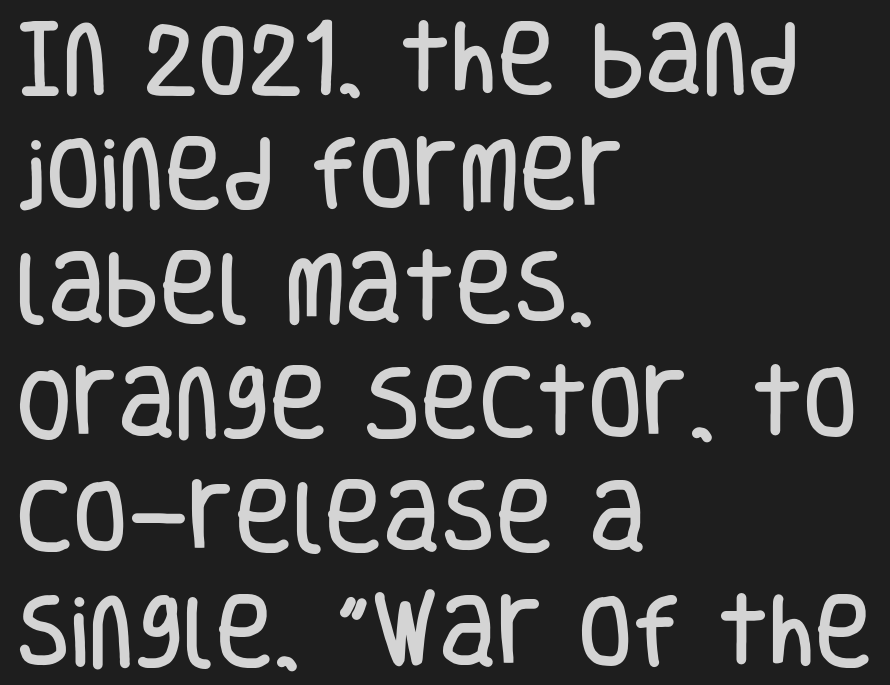
{"serif": "no", "italic": "no", "width": "condensed", "stroke_contrast": "low", "x_height": "large", "monospaced": "no", "underline": "no", "align": "left", "line_spacing": "normal", "line_spacing_ratio": 1.45, "letter_spacing": "normal", "letter_spacing_em": 0.0, "glyph_px": 79}
